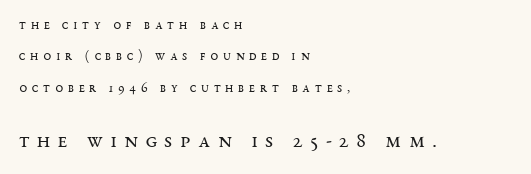
{"italic": "no", "bold": "no", "underline": "no", "align": "left", "line_spacing": "loose", "line_spacing_ratio": 2.25, "letter_spacing": "wide", "letter_spacing_em": 0.34, "larger_block": "second", "size_ratio": 1.57, "glyph_px": 22}
